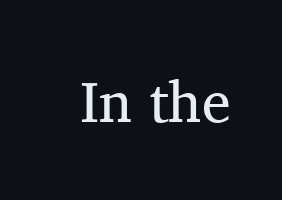
The image shows 58 px regular-weight serif type, upright; set normal letter spacing, not underlined; medium stroke contrast and a medium x-height.
